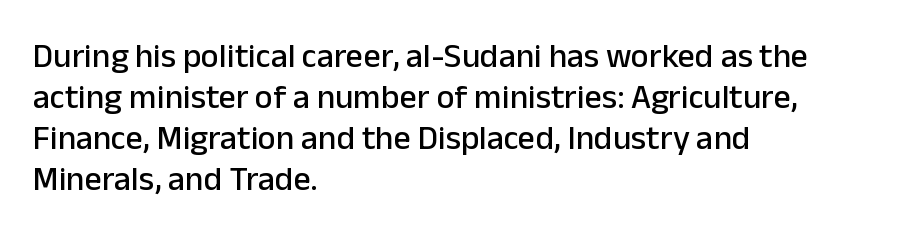
{"serif": "no", "italic": "no", "width": "normal", "stroke_contrast": "low", "x_height": "medium", "monospaced": "no", "underline": "no", "align": "left", "line_spacing_ratio": 1.21, "letter_spacing": "normal", "letter_spacing_em": 0.0, "glyph_px": 34}
